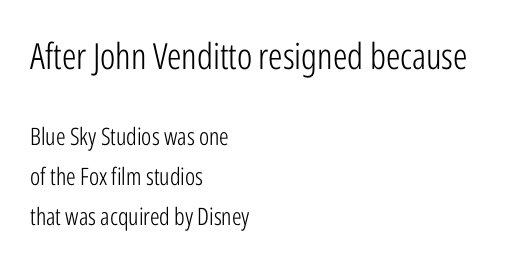
Spacing verdict: proportional, widths tailored to each character. Line starts are locked; line ends wander. Inter-character spacing is left at the font's built-in metrics. One glance says typical: line gaps are just what's usual. Words float on clear page, feet unadorned.
